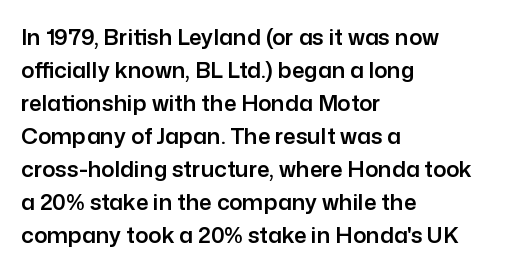
Q: Is the text italic (slanted)? A: No, it is upright.
Q: Is the text underlined? A: No.
Q: How is the paragraph aligned? A: Left-aligned.
Q: Is the spacing between letters normal or unusually wide? A: Normal.
Q: Is the spacing between lines tight, normal or loose? A: Normal.
